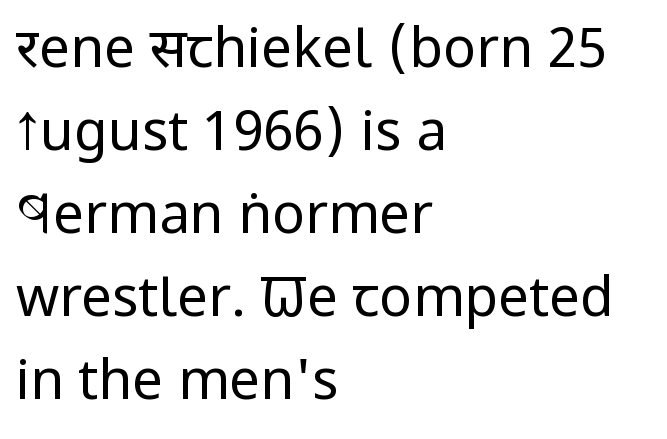
The image shows 55 px regular-weight, condensed sans-serif type, upright; set left-aligned, normal line spacing (1.51x), normal letter spacing, not underlined; low stroke contrast and a large x-height.
